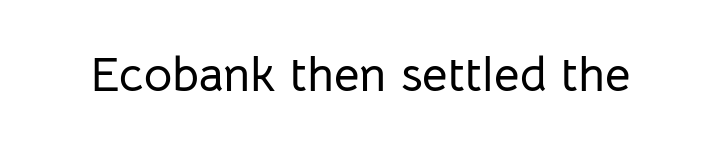
Q: Is the text italic (slanted)? A: No, it is upright.
Q: Is the typeface a serif or a sans-serif typeface? A: Sans-serif.
Q: Is the text underlined? A: No.
Q: Is the spacing between letters normal or unusually wide? A: Normal.
Q: Width (condensed, normal, or wide)? A: Normal.
Q: Stroke contrast? A: Low.
Q: x-height? A: Medium.
Q: Monospaced? A: No.
